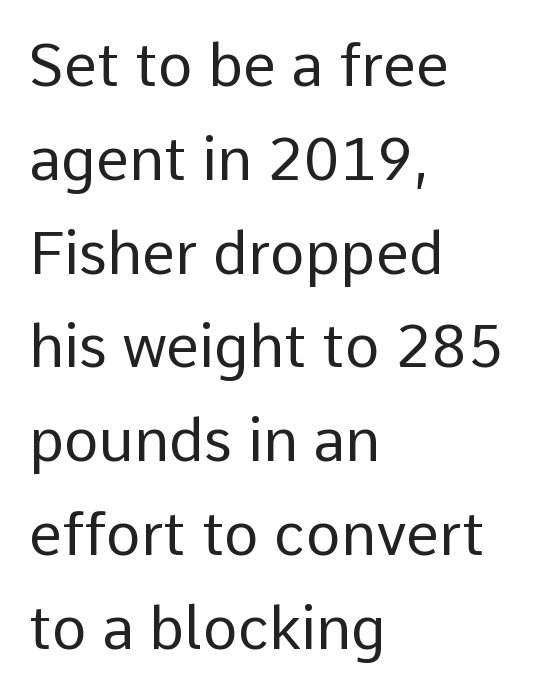
The designer went with a sans here, leaving each stem footless. Stem width sits at or under what a default text font uses. A normal amount of white space separates one row of letters from the next. Notice how the passage keeps a crisp vertical edge on the left only.
